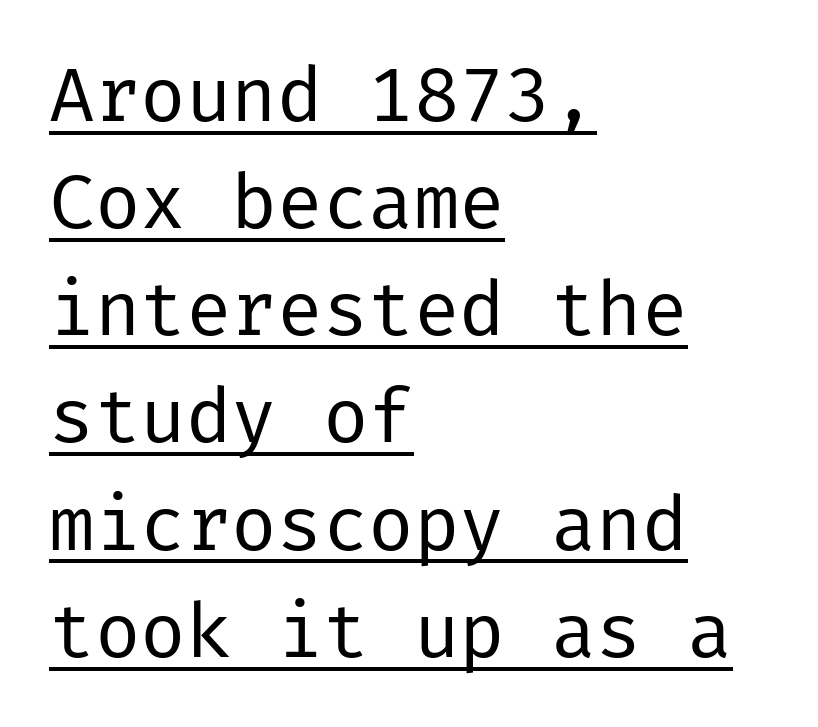
Q: Is the text bold? A: No.
Q: Is the text italic (slanted)? A: No, it is upright.
Q: Is the typeface a serif or a sans-serif typeface? A: Sans-serif.
Q: Is the text underlined? A: Yes.
Q: How is the paragraph aligned? A: Left-aligned.
Q: Is the spacing between letters normal or unusually wide? A: Normal.
Q: Is the spacing between lines tight, normal or loose? A: Normal.
Q: Width (condensed, normal, or wide)? A: Normal.
Q: Stroke contrast? A: Low.
Q: x-height? A: Medium.
